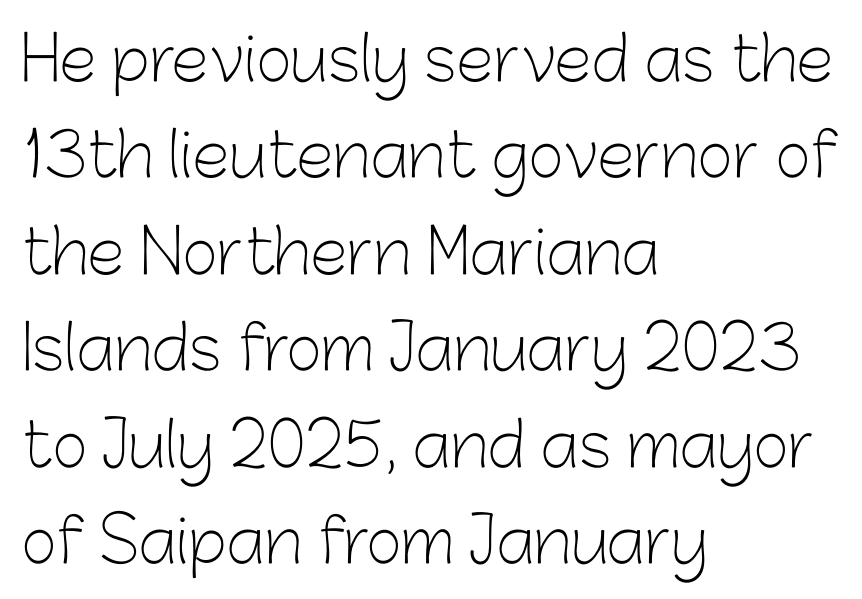
{"serif": "no", "italic": "no", "bold": "no", "weight": "light", "width": "normal", "stroke_contrast": "low", "x_height": "medium", "monospaced": "no", "underline": "no", "align": "left", "line_spacing": "normal", "line_spacing_ratio": 1.58, "letter_spacing": "normal", "letter_spacing_em": 0.0, "glyph_px": 61}
